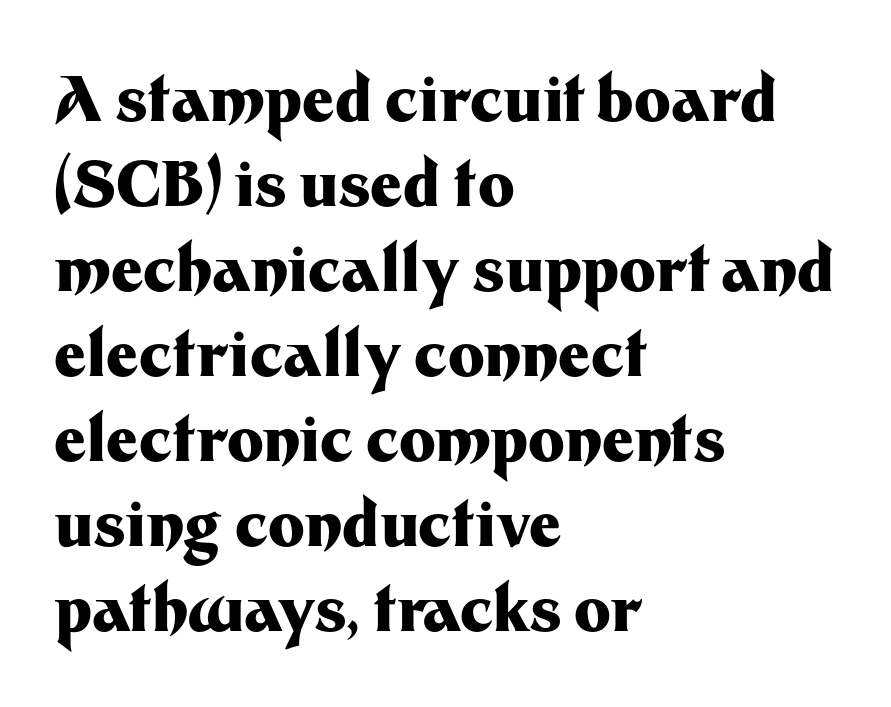
Q: Is the text bold? A: Yes.
Q: Is the text italic (slanted)? A: No, it is upright.
Q: Is the typeface a serif or a sans-serif typeface? A: Sans-serif.
Q: Is the text underlined? A: No.
Q: How is the paragraph aligned? A: Left-aligned.
Q: Is the spacing between letters normal or unusually wide? A: Normal.
Q: Is the spacing between lines tight, normal or loose? A: Normal.
Q: Width (condensed, normal, or wide)? A: Normal.
Q: Stroke contrast? A: Medium.
Q: x-height? A: Medium.
Q: Monospaced? A: No.
